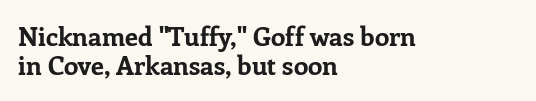
{"italic": "no", "bold": "yes", "underline": "no", "align": "left", "line_spacing": "tight", "line_spacing_ratio": 1.12, "letter_spacing": "normal", "letter_spacing_em": 0.0, "glyph_px": 26}
